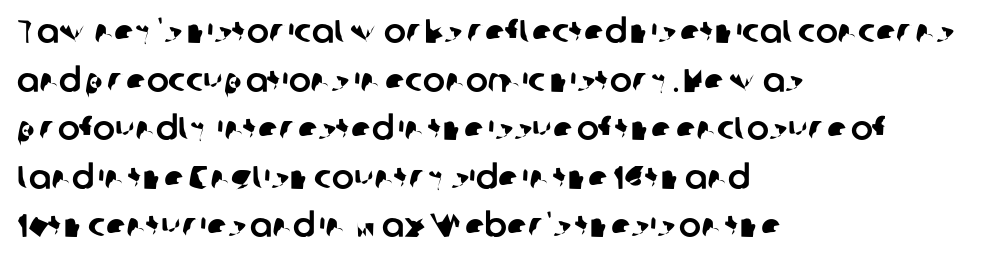
Q: Is the typeface a serif or a sans-serif typeface? A: Sans-serif.
Q: Is the text underlined? A: No.
Q: How is the paragraph aligned? A: Left-aligned.
Q: Is the spacing between letters normal or unusually wide? A: Normal.
Q: Is the spacing between lines tight, normal or loose? A: Normal.
Q: Width (condensed, normal, or wide)? A: Normal.
Q: Stroke contrast? A: Low.
Q: x-height? A: Medium.
Q: Monospaced? A: No.
